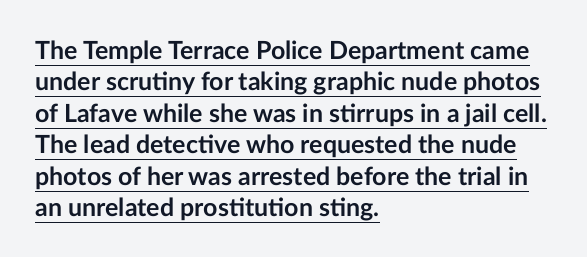
The image shows 25 px bold type, upright; set left-aligned, normal line spacing (1.26x), normal letter spacing, underlined.
